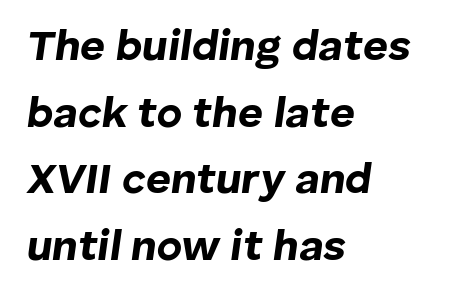
Q: Is the text bold? A: Yes.
Q: Is the text italic (slanted)? A: Yes, it leans right by about 8 degrees.
Q: Is the text underlined? A: No.
Q: How is the paragraph aligned? A: Left-aligned.
Q: Is the spacing between letters normal or unusually wide? A: Normal.
Q: Is the spacing between lines tight, normal or loose? A: Normal.
Q: Width (condensed, normal, or wide)? A: Normal.
Q: Stroke contrast? A: Low.
Q: x-height? A: Medium.
Q: Monospaced? A: No.
